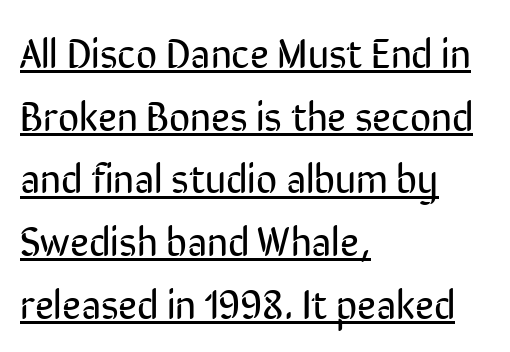
{"serif": "no", "italic": "no", "bold": "no", "weight": "regular", "width": "condensed", "stroke_contrast": "low", "x_height": "medium", "monospaced": "no", "underline": "yes", "align": "left", "line_spacing": "normal", "line_spacing_ratio": 1.53, "letter_spacing": "normal", "letter_spacing_em": 0.0, "glyph_px": 41}
